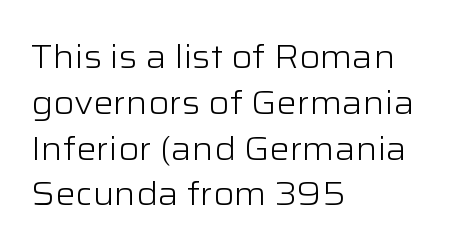
The image shows 32 px light, wide sans-serif type, upright; set left-aligned, normal line spacing (1.43x), normal letter spacing, not underlined; low stroke contrast and a medium x-height.
